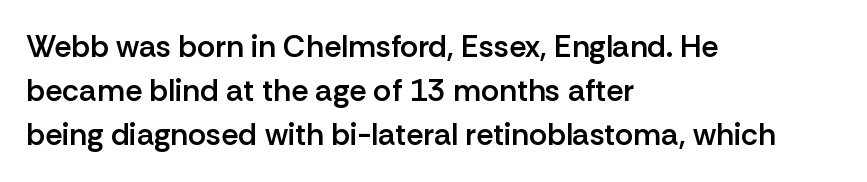
Caption: multi-line text, flush left, ragged right. How heavy is the stroke? Medium-heavy — a semibold, shy of bold. Does the lettering tilt? It doesn't — this is upright. Note the varied advance widths — an 'i' is clearly narrower than an 'm'. Clear beneath every line of the passage.
